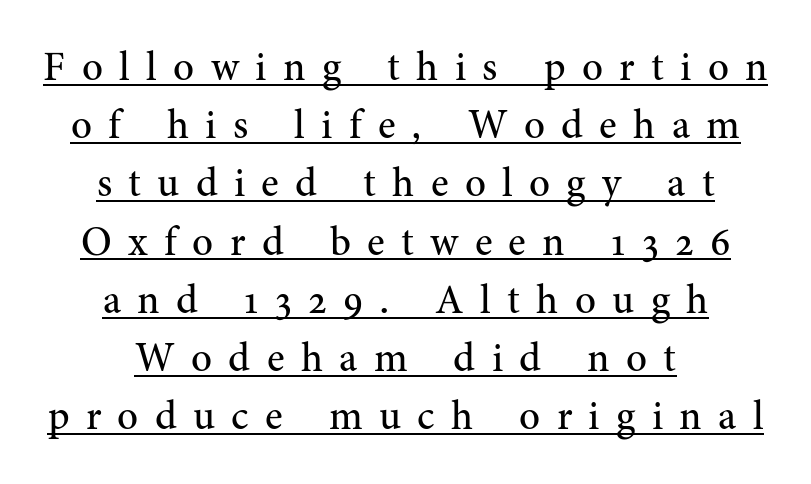
Does a line run under the words? Yes, clearly. How would I describe the line gaps? Plain and ordinary. This sample uses a serif face. How are the letters spaced? Widely, with obvious added tracking. A typesetter would call this proportional, since set widths differ per character.
